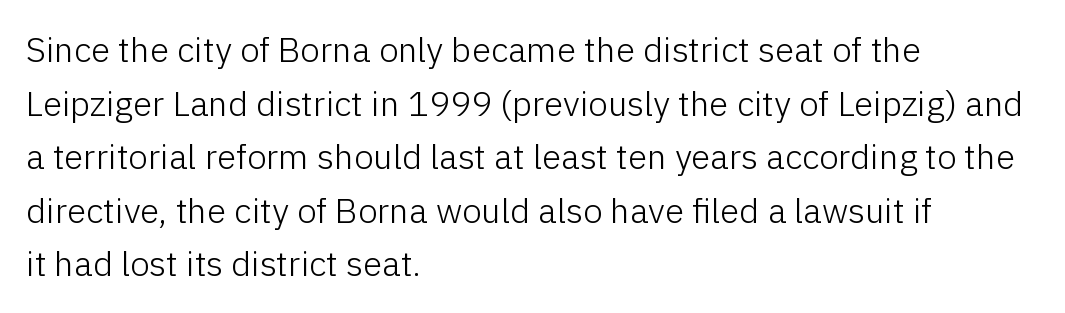
Q: Is the text bold? A: No.
Q: Is the text italic (slanted)? A: No, it is upright.
Q: Is the typeface a serif or a sans-serif typeface? A: Sans-serif.
Q: Is the text underlined? A: No.
Q: How is the paragraph aligned? A: Left-aligned.
Q: Is the spacing between letters normal or unusually wide? A: Normal.
Q: Is the spacing between lines tight, normal or loose? A: Normal.
Q: Width (condensed, normal, or wide)? A: Normal.
Q: Stroke contrast? A: Low.
Q: x-height? A: Medium.
Q: Monospaced? A: No.
